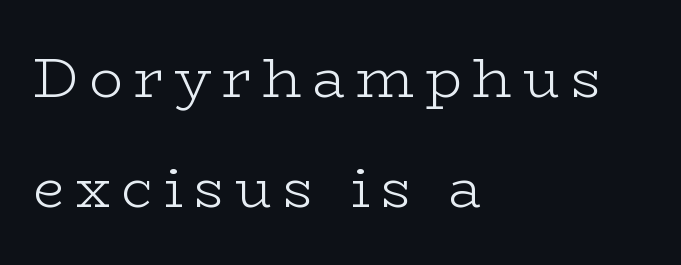
No extra ink here — the face is not bold. Airy leading. The glyphs in this specimen are seriffed. Posture: vertical. Is this a fixed-width face? No — the glyphs have proportional, varying widths. The rag falls on the right side of this text block.
